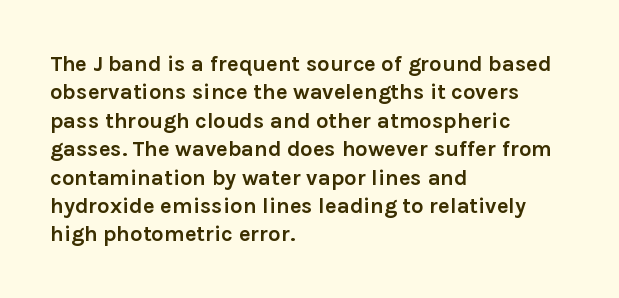
Q: Is the text bold? A: Yes.
Q: Is the text italic (slanted)? A: No, it is upright.
Q: Is the text underlined? A: No.
Q: How is the paragraph aligned? A: Left-aligned.
Q: Is the spacing between letters normal or unusually wide? A: Normal.
Q: Is the spacing between lines tight, normal or loose? A: Normal.
